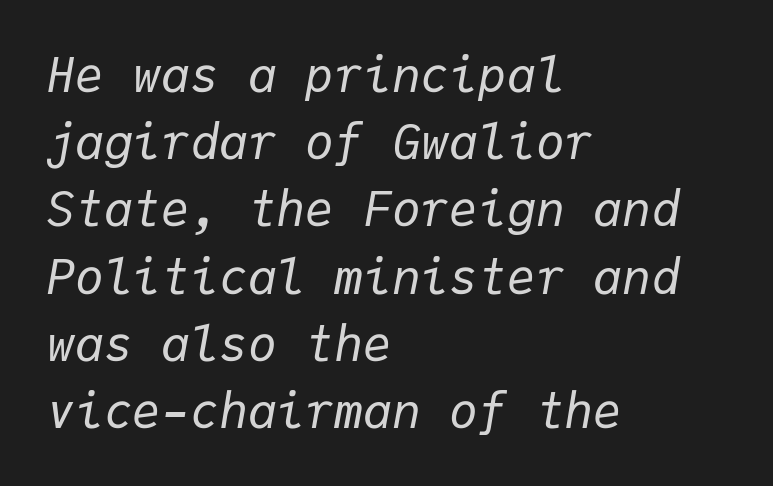
Q: Is the text bold? A: No.
Q: Is the text italic (slanted)? A: Yes, it leans right by about 9 degrees.
Q: Is the text underlined? A: No.
Q: How is the paragraph aligned? A: Left-aligned.
Q: Is the spacing between letters normal or unusually wide? A: Normal.
Q: Is the spacing between lines tight, normal or loose? A: Normal.
Q: Width (condensed, normal, or wide)? A: Normal.
Q: Stroke contrast? A: Low.
Q: x-height? A: Medium.
Q: Monospaced? A: Yes.
